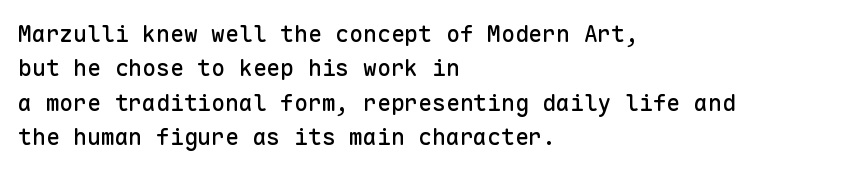
The image shows 23 px text type, upright; set left-aligned, normal line spacing (1.5x), normal letter spacing, not underlined.
